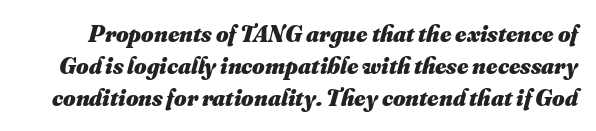
Q: Is the text bold? A: Yes.
Q: Is the text underlined? A: No.
Q: Is the spacing between letters normal or unusually wide? A: Normal.
Q: Is the spacing between lines tight, normal or loose? A: Normal.
